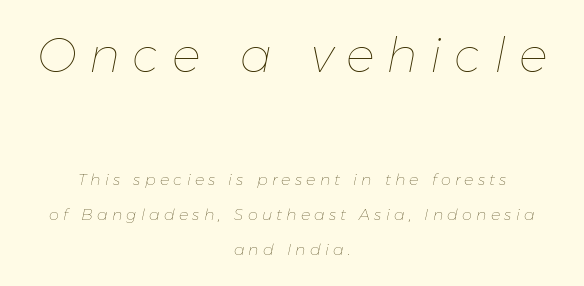
{"italic": "yes", "lean": "right", "slant_degrees": 11, "bold": "no", "weight": "thin", "width": "normal", "stroke_contrast": "low", "x_height": "medium", "monospaced": "no", "underline": "no", "align": "center", "line_spacing": "loose", "line_spacing_ratio": 2.2, "letter_spacing": "wide", "letter_spacing_em": 0.26, "larger_block": "first", "size_ratio": 3.0, "glyph_px": 48}
